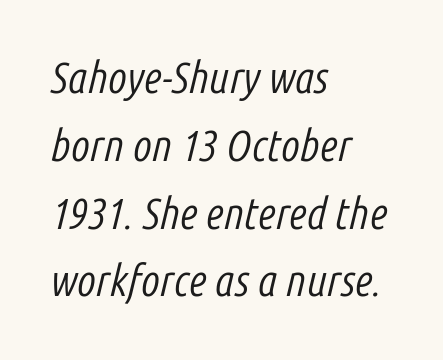
In CSS terms this would be text-align: left. Each letter keeps its own natural width here, so spacing adapts to shape. In terms of leading, this rendering sits right in the middle. Weight: not bold — regular or lighter. Notice how the stems are inclined rather than vertical — that's the hallmark of italics.
